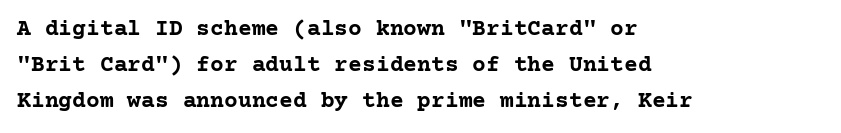
Notice how descenders clear the ascenders below comfortably — that's standard leading. The sample has been set heavy, in full bold. Italic? Not at all — the glyphs are vertical. A bare baseline throughout the passage. The rag falls on the right side of this text block. Inter-character spacing is left at the font's built-in metrics.
